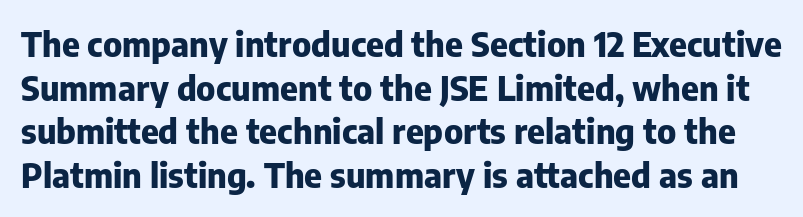
Grotesque or geometric, the face here clearly has no serifs. A clean baseline with only descenders dipping below it. Students, observe: this is what conventionally led text looks like. The rendering uses natural spacing where letterforms have individual widths.
